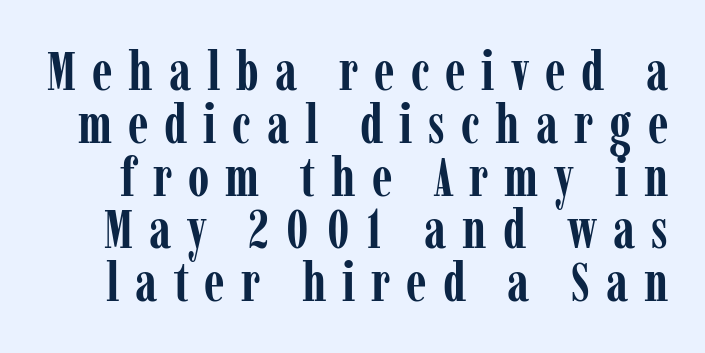
The image shows 55 px semibold, condensed serif type, upright; set tight line spacing (0.96x), unusually wide letter spacing (+0.29 em), not underlined; low stroke contrast and a medium x-height.
